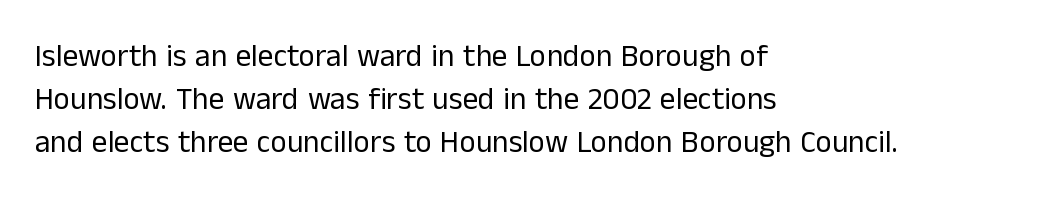
A roman cut, with each character standing at attention. The setting favours the left margin, as ordinary paragraphs usually do. Baseline-to-baseline distance is the conventional proportion of letter height. The type is set solid horizontally, with unmodified tracking. Bare-footed words on every line.
